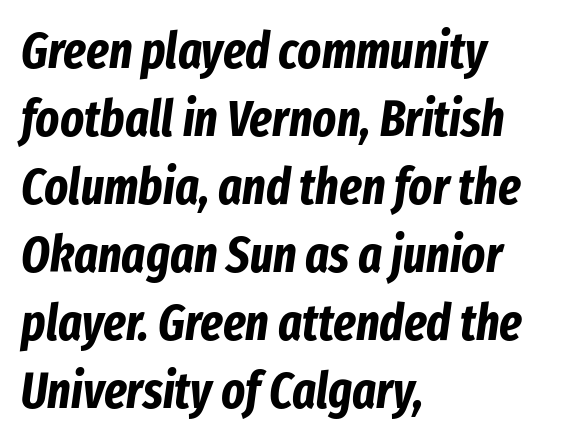
The axis of the letterforms is tilted away from vertical. A student would call this left alignment; a typographer would say flush left, rag right. Here the glyphs are tracked normally, forming tight word shapes. I'd describe the lettering as bold — thick and assertive. Is this a fixed-width face? No — the glyphs have proportional, varying widths.
